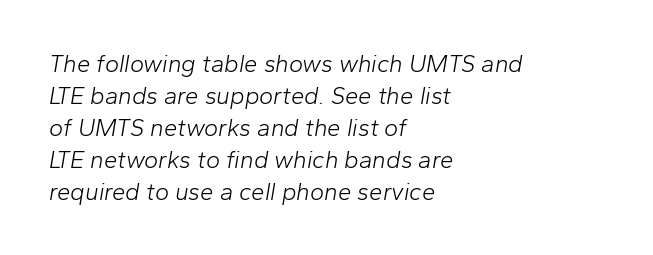
If you measured baseline to baseline, you'd find a middling distance. Alignment: flush left. Designer's note — italics engaged. Each row of text sits above clean, open space. Letters have the restrained weight of plain body copy at most. These lines keep a tight, regular rhythm from letter to letter.
